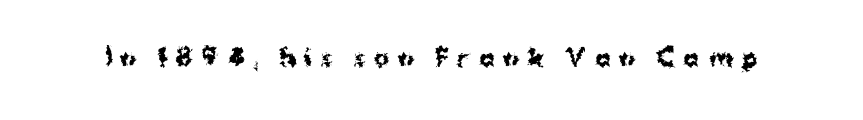
{"italic": "no", "bold": "yes", "underline": "no", "letter_spacing": "wide", "letter_spacing_em": 0.38, "glyph_px": 23}
